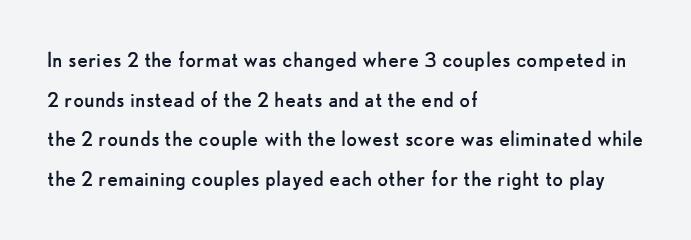
No italicization has been applied; the sample stays upright. Which margin do the lines hug? The left one — the right edge is uneven. Interline gaps are of average width in this sample. Descender tails drop into unmarked territory.
